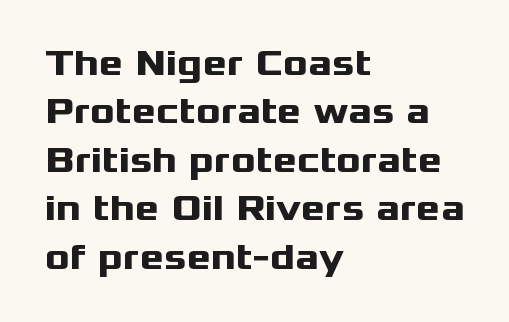
{"serif": "no", "italic": "no", "bold": "yes", "weight": "heavy", "width": "wide", "stroke_contrast": "medium", "x_height": "medium", "monospaced": "no", "underline": "no", "align": "left", "line_spacing": "normal", "line_spacing_ratio": 1.31, "letter_spacing": "normal", "letter_spacing_em": 0.0, "glyph_px": 37}
